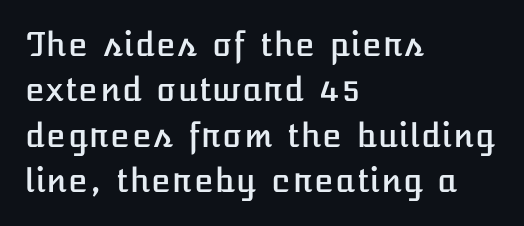
{"italic": "no", "width": "normal", "stroke_contrast": "low", "x_height": "medium", "underline": "no", "align": "left", "line_spacing": "normal", "line_spacing_ratio": 1.42, "letter_spacing": "normal", "letter_spacing_em": 0.0, "glyph_px": 32}
